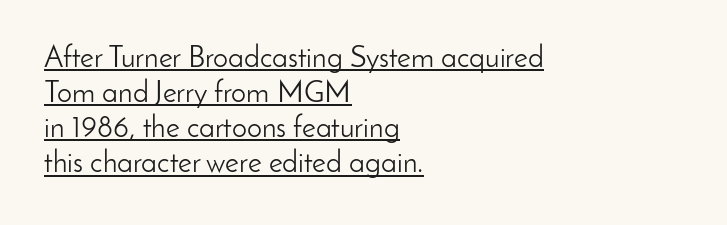
{"serif": "no", "italic": "no", "bold": "no", "weight": "light", "width": "normal", "stroke_contrast": "low", "x_height": "small", "monospaced": "no", "underline": "yes", "align": "left", "line_spacing_ratio": 1.17, "letter_spacing": "normal", "letter_spacing_em": 0.0, "glyph_px": 30}
